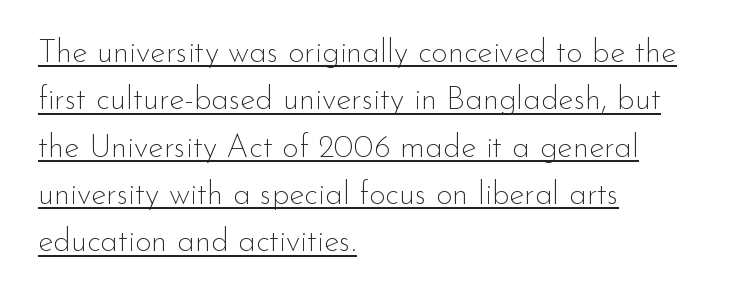
Ascenders rise straight up at ninety degrees. No letter is thick-stroked: the sample isn't bold. Students, note that the glyphs here touch the page at normal intervals. Alignment: flush left.
